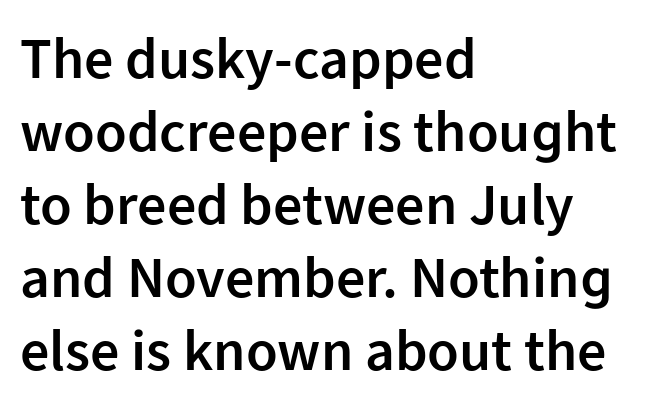
{"serif": "no", "italic": "no", "bold": "semi", "weight": "semibold", "width": "normal", "stroke_contrast": "low", "x_height": "medium", "monospaced": "no", "underline": "no", "align": "left", "line_spacing": "normal", "line_spacing_ratio": 1.26, "letter_spacing": "normal", "letter_spacing_em": 0.0, "glyph_px": 58}
